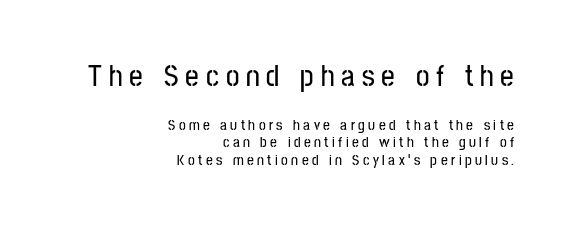
Q: Is the text italic (slanted)? A: No, it is upright.
Q: Is the typeface a serif or a sans-serif typeface? A: Sans-serif.
Q: Is the text underlined? A: No.
Q: How is the paragraph aligned? A: Right-aligned.
Q: Is the spacing between letters normal or unusually wide? A: Unusually wide.
Q: Which block of text is set in a larger size, the first (top) or the second (bottom)? A: The first (top) one.
Q: Width (condensed, normal, or wide)? A: Condensed.
Q: Stroke contrast? A: Low.
Q: x-height? A: Medium.
Q: Monospaced? A: No.
